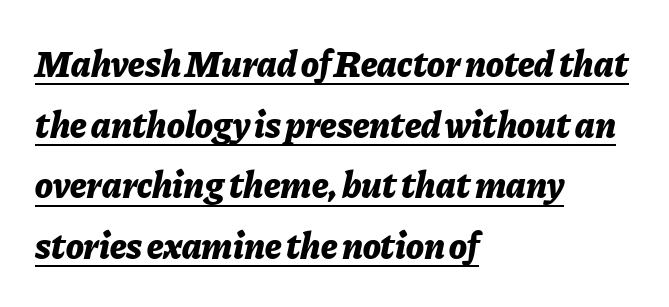
{"italic": "yes", "lean": "right", "slant_degrees": 11, "bold": "yes", "weight": "bold", "width": "normal", "stroke_contrast": "low", "x_height": "medium", "monospaced": "no", "underline": "yes", "align": "left", "line_spacing": "normal", "line_spacing_ratio": 1.64, "letter_spacing": "normal", "letter_spacing_em": 0.0, "glyph_px": 37}
